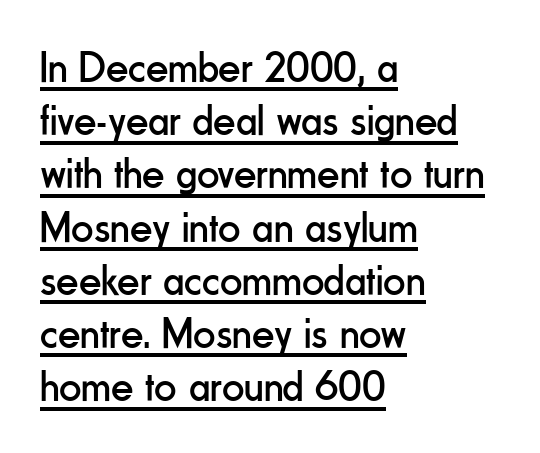
Notice how a bar underscores the lettering throughout. There is no visible air inserted between adjacent glyphs. On a weight scale, this lands at 450 or below. These lines are composed in type without serifs. Notice how the stems are strictly vertical — no italics here. The face used here is proportionally spaced, like ordinary book or web type.
